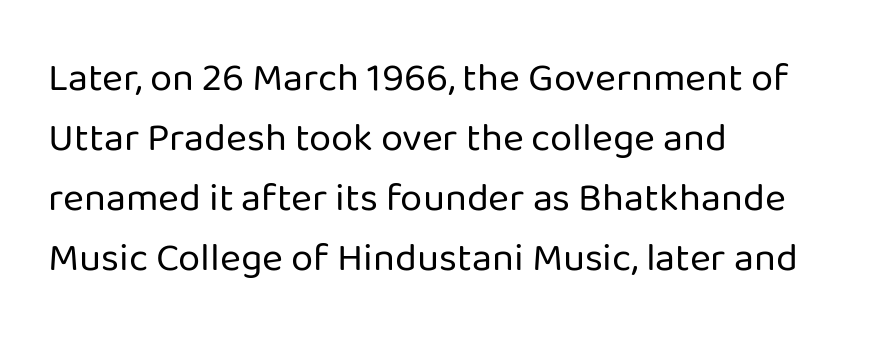
This sample has the flowing, uneven cadence of proportional lettering. Look at the bottom of the vertical strokes: they stop flat, with no serifs. Check the space under the baseline: it is left empty. Tracking value appears to be zero — textbook default spacing. Tall strokes in this sample are plumb rather than angled.
